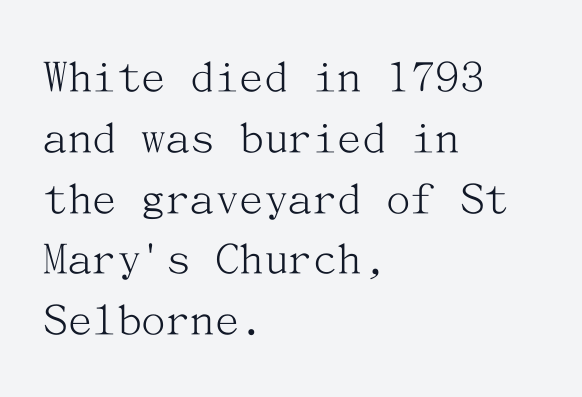
Q: Is the text bold? A: No.
Q: Is the text italic (slanted)? A: No, it is upright.
Q: Is the typeface a serif or a sans-serif typeface? A: Serif.
Q: Is the text underlined? A: No.
Q: How is the paragraph aligned? A: Left-aligned.
Q: Is the spacing between letters normal or unusually wide? A: Normal.
Q: Width (condensed, normal, or wide)? A: Normal.
Q: Stroke contrast? A: Medium.
Q: x-height? A: Medium.
